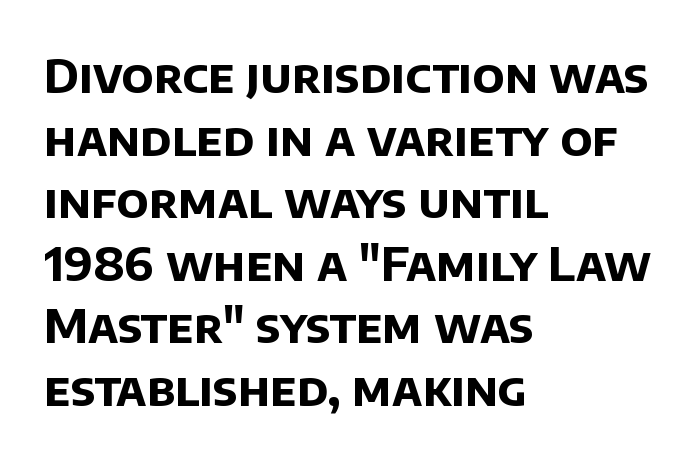
Q: Is the text bold? A: Yes.
Q: Is the typeface a serif or a sans-serif typeface? A: Sans-serif.
Q: Is the text underlined? A: No.
Q: How is the paragraph aligned? A: Left-aligned.
Q: Is the spacing between letters normal or unusually wide? A: Normal.
Q: Is the spacing between lines tight, normal or loose? A: Normal.
Q: Width (condensed, normal, or wide)? A: Normal.
Q: Stroke contrast? A: Low.
Q: x-height? A: Large.
Q: Monospaced? A: No.
